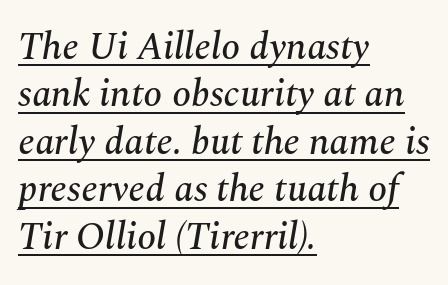
The image shows 38 px serif type, italic (leaning right); set left-aligned, normal line spacing (1.25x), normal letter spacing, underlined; medium stroke contrast and a medium x-height.
